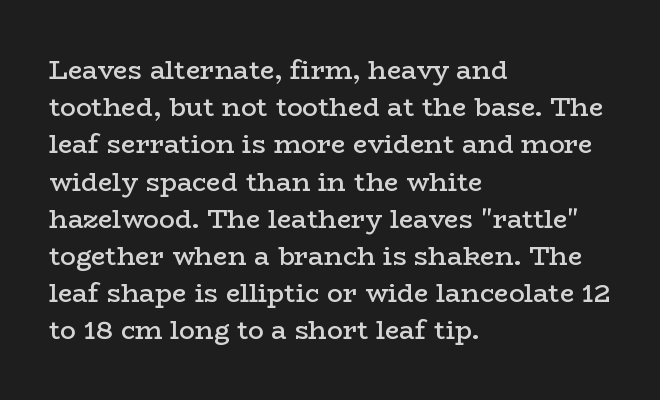
The image shows 26 px text type, upright; set left-aligned, normal line spacing (1.43x), normal letter spacing, not underlined.
